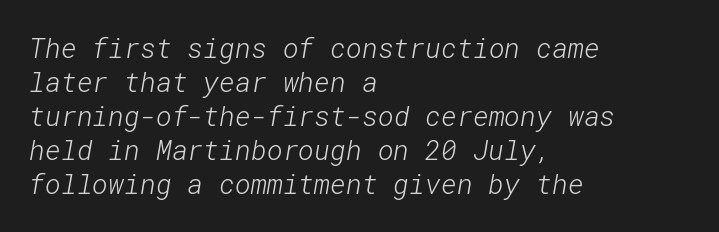
Q: Is the text bold? A: No.
Q: Is the text underlined? A: No.
Q: How is the paragraph aligned? A: Left-aligned.
Q: Is the spacing between letters normal or unusually wide? A: Normal.
Q: Is the spacing between lines tight, normal or loose? A: Normal.
